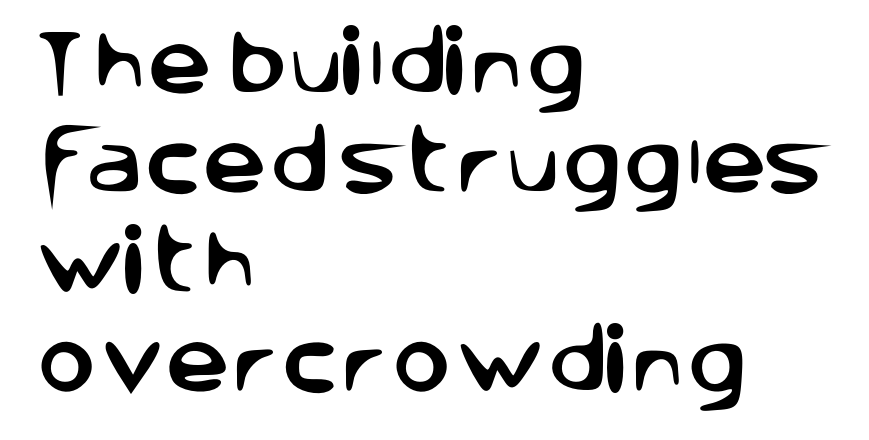
Q: Is the text italic (slanted)? A: No, it is upright.
Q: Is the typeface a serif or a sans-serif typeface? A: Sans-serif.
Q: Is the text underlined? A: No.
Q: How is the paragraph aligned? A: Left-aligned.
Q: Is the spacing between letters normal or unusually wide? A: Normal.
Q: Is the spacing between lines tight, normal or loose? A: Normal.
Q: Width (condensed, normal, or wide)? A: Normal.
Q: Stroke contrast? A: Low.
Q: x-height? A: Large.
Q: Monospaced? A: No.
